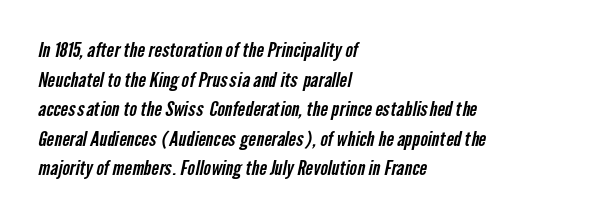
The image shows 20 px text type; set left-aligned, normal line spacing (1.48x), normal letter spacing, not underlined.
